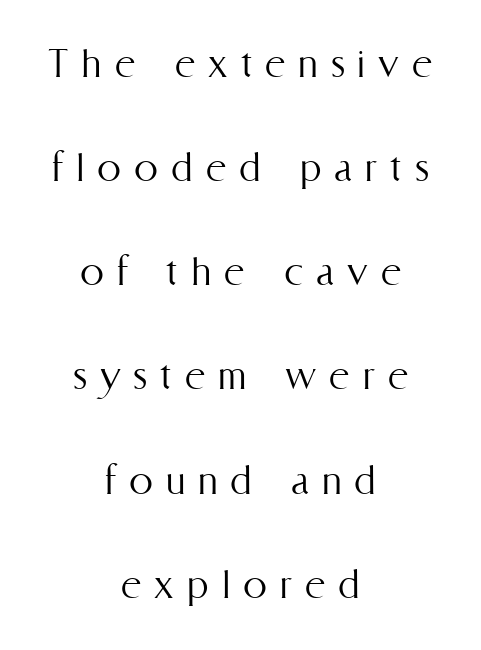
Q: Is the text bold? A: No.
Q: Is the text italic (slanted)? A: No, it is upright.
Q: Is the text underlined? A: No.
Q: How is the paragraph aligned? A: Centered.
Q: Is the spacing between letters normal or unusually wide? A: Unusually wide.
Q: Is the spacing between lines tight, normal or loose? A: Loose.
Q: Width (condensed, normal, or wide)? A: Condensed.
Q: Stroke contrast? A: Medium.
Q: x-height? A: Medium.
Q: Monospaced? A: No.
